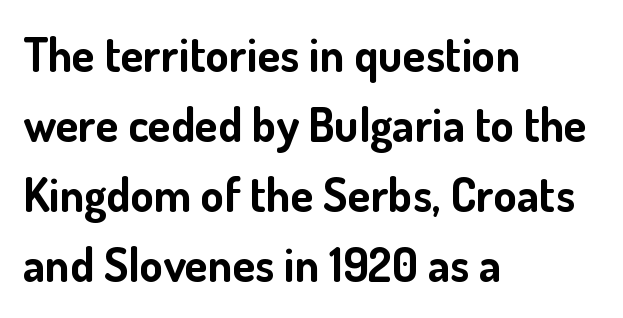
What stands out about the letter spacing? Nothing — it is the standard amount. These lines sit exactly where default settings would place them. These lines stack with their left ends in a neat column. No feet cap the strokes, marking this as sans-serif type. Posture: upright roman.
